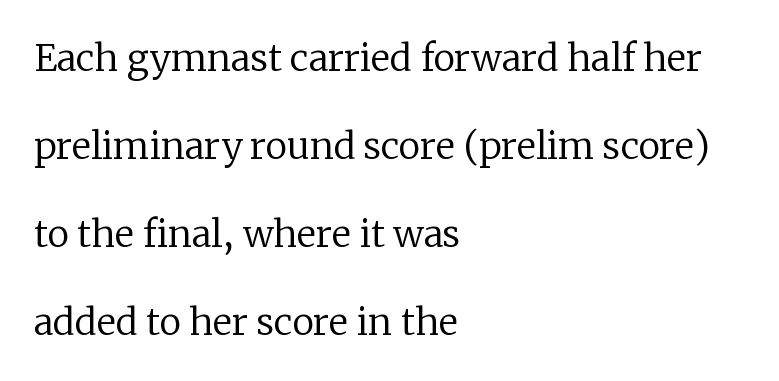
The image shows 37 px regular-weight serif type, upright; set left-aligned, loose line spacing (2.38x), normal letter spacing, not underlined; low stroke contrast and a medium x-height.
